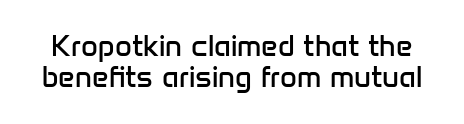
Q: Is the text bold? A: No.
Q: Is the text italic (slanted)? A: No, it is upright.
Q: Is the typeface a serif or a sans-serif typeface? A: Sans-serif.
Q: Is the text underlined? A: No.
Q: Is the spacing between letters normal or unusually wide? A: Normal.
Q: Is the spacing between lines tight, normal or loose? A: Tight.
Q: Width (condensed, normal, or wide)? A: Normal.
Q: Stroke contrast? A: Low.
Q: x-height? A: Medium.
Q: Monospaced? A: No.
